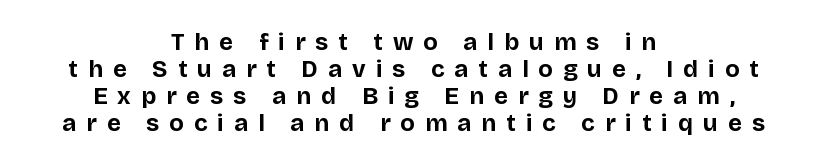
The image shows 24 px bold type, upright; set centered, tight line spacing (1.13x), unusually wide letter spacing (+0.42 em), not underlined.
